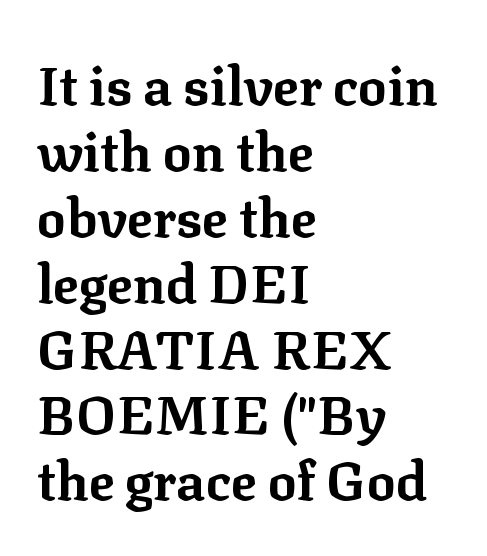
The paragraph shown leans on its left margin. In terms of posture, this sample is upright. The passage shown is emphatically bold. A serif font was chosen for this passage. The strip under each line holds only bare page. Think of a printed novel: that variable character pitch is what you see here.
